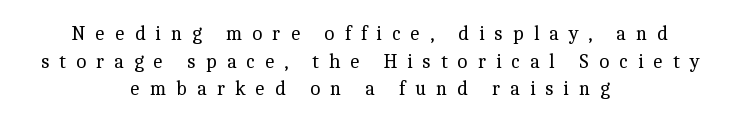
The image shows 20 px text type, upright; set centered, normal line spacing (1.38x), unusually wide letter spacing (+0.49 em), not underlined.
